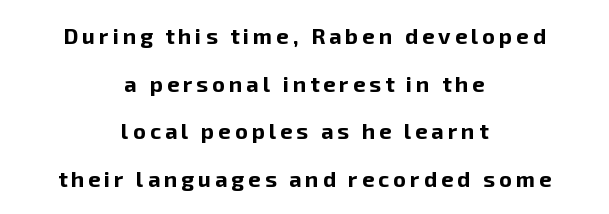
The paragraph shown floats in the horizontal middle. Quick note: interline space is abundant. Posture: straight, roman, zero tilt. As a designer I'd log this as weight 700, bold. Beneath every word, the page is bare.
